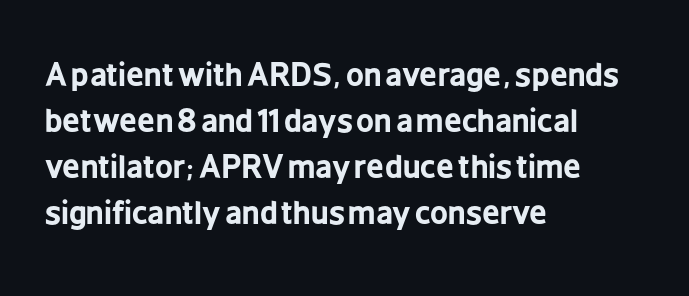
The horizontal fit of the characters is conventional and even. If you drew a line through each stem, it would be perfectly vertical. Line starts are locked; line ends wander. Its strokes are broad and dark, the hallmark of bold type. Letterform terminals end flat and unadorned throughout the passage.
